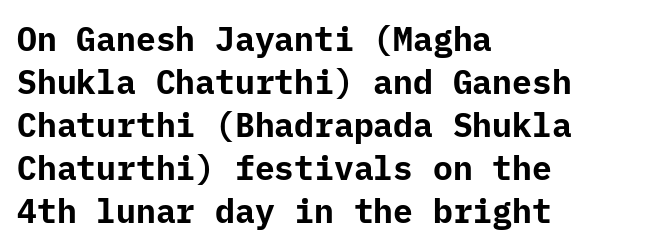
The image shows 33 px bold sans-serif type, upright; set left-aligned, normal line spacing (1.3x), normal letter spacing, not underlined; low stroke contrast and a medium x-height.
